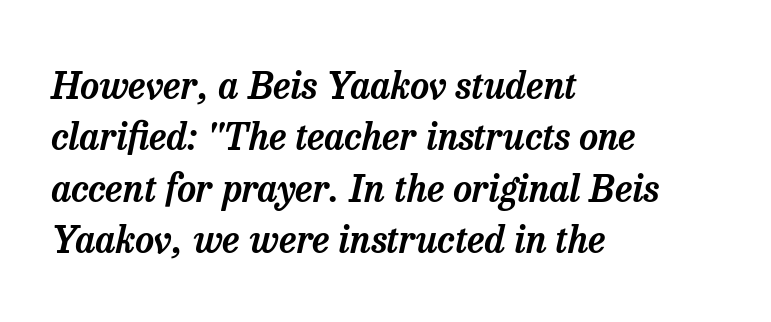
The image shows 37 px serif type, italic (leaning right); set left-aligned, normal line spacing (1.39x), normal letter spacing, not underlined; low stroke contrast and a medium x-height.
